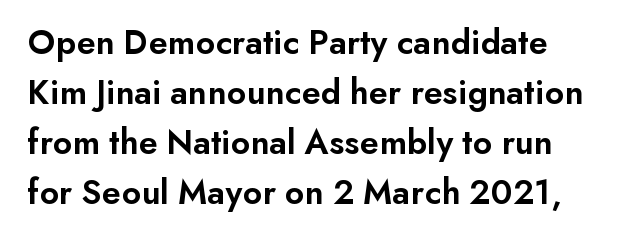
You could not count columns in this text — the font is proportionally spaced. Horizontal bands of white between lines are of average thickness. Notice the strokes are somewhat thickened but not fully heavy: this is a semibold. Underline: absent.
